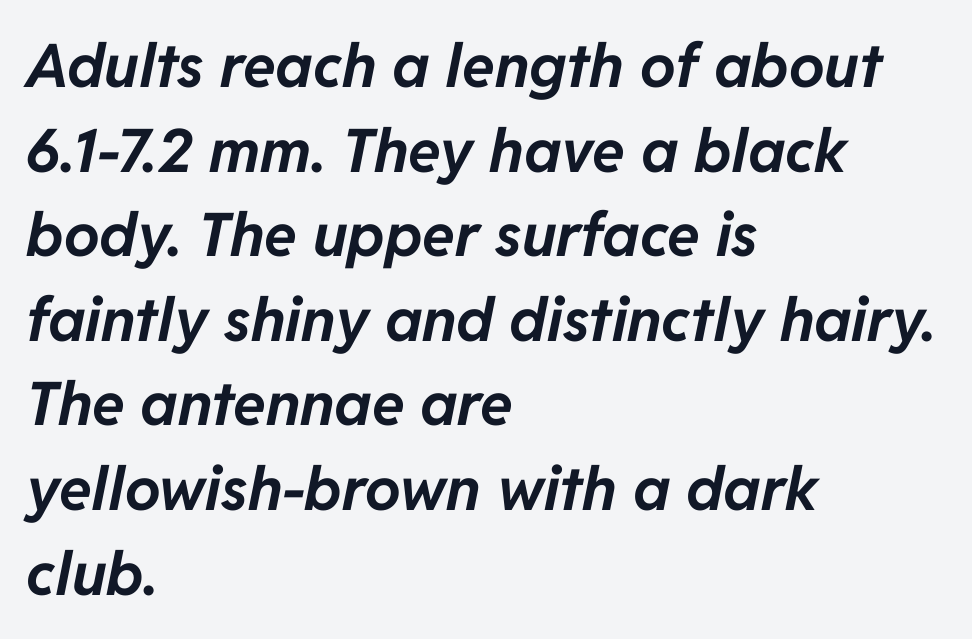
Q: Is the text bold? A: Yes.
Q: Is the text italic (slanted)? A: Yes, it leans right by about 11 degrees.
Q: Is the text underlined? A: No.
Q: How is the paragraph aligned? A: Left-aligned.
Q: Is the spacing between letters normal or unusually wide? A: Normal.
Q: Is the spacing between lines tight, normal or loose? A: Normal.
Q: Width (condensed, normal, or wide)? A: Normal.
Q: Stroke contrast? A: Low.
Q: x-height? A: Medium.
Q: Monospaced? A: No.
